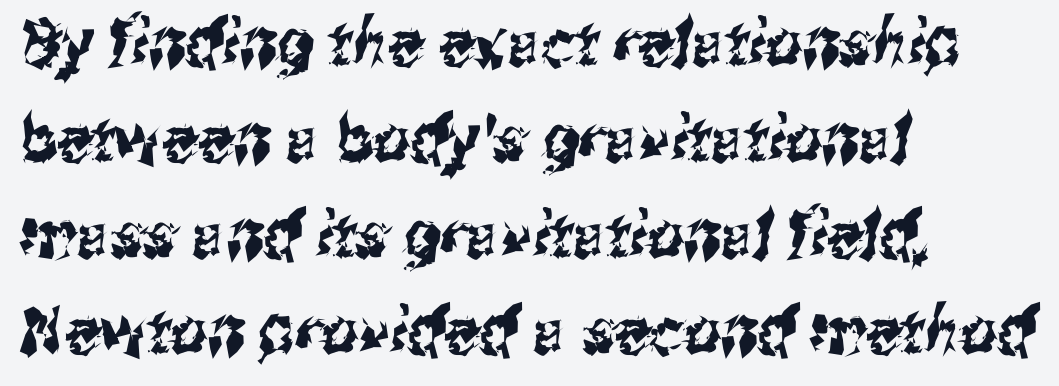
{"serif": "no", "width": "condensed", "stroke_contrast": "medium", "x_height": "medium", "monospaced": "no", "underline": "no", "align": "left", "line_spacing": "normal", "line_spacing_ratio": 1.5, "letter_spacing": "normal", "letter_spacing_em": 0.0, "glyph_px": 64}
